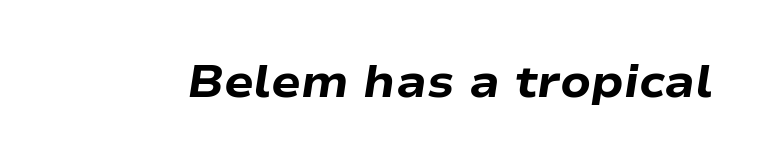
The image shows 44 px heavy, wide type, italic (leaning right); set normal letter spacing, not underlined; low stroke contrast and a medium x-height.
